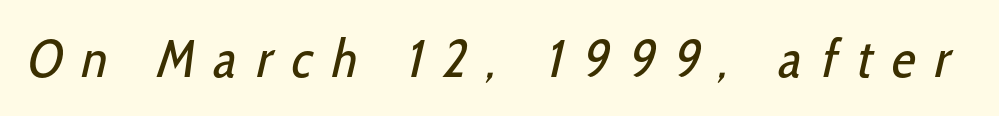
The horizontal fit of the characters is loose and conspicuously gappy. Stroke thickness stays within the range of a standard reading face or lighter. What kind of face is this? One without serifs — a sans. Think of a printed novel: that variable character pitch is what you see here.
